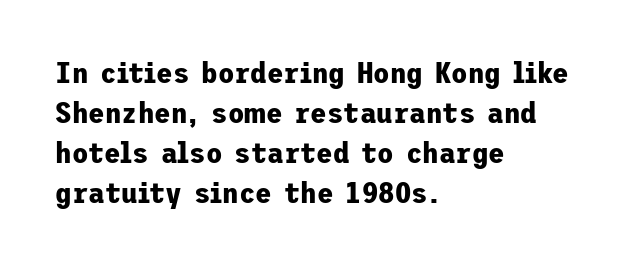
The image shows 30 px bold sans-serif type, upright; set left-aligned, normal line spacing (1.33x), normal letter spacing, not underlined; low stroke contrast and a medium x-height.
